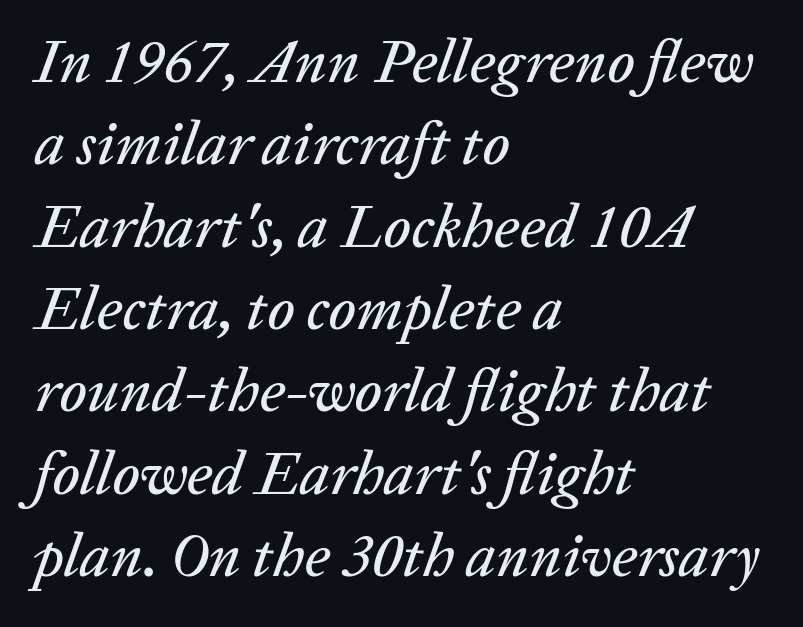
The image shows 61 px text type, italic (leaning right); set left-aligned, normal line spacing (1.35x), normal letter spacing, not underlined; low stroke contrast and a medium x-height.
